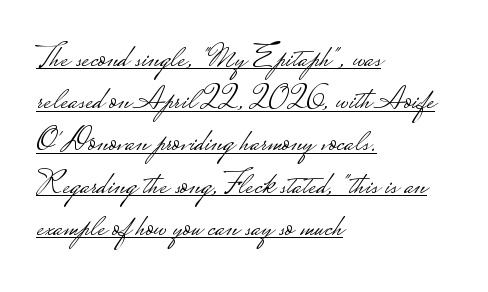
{"serif": "no", "bold": "no", "weight": "light", "width": "wide", "stroke_contrast": "low", "monospaced": "no", "underline": "yes", "align": "left", "line_spacing": "normal", "line_spacing_ratio": 1.28, "letter_spacing": "normal", "letter_spacing_em": 0.0, "glyph_px": 33}
